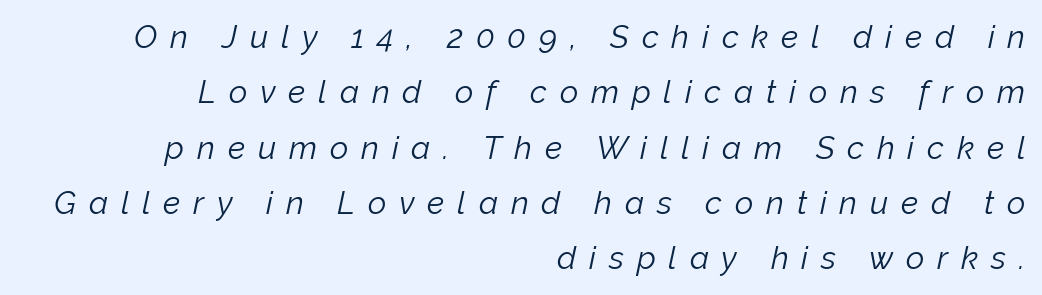
{"italic": "yes", "lean": "right", "slant_degrees": 12, "bold": "no", "weight": "light", "width": "normal", "stroke_contrast": "low", "x_height": "medium", "monospaced": "no", "underline": "no", "align": "right", "line_spacing_ratio": 1.73, "letter_spacing": "wide", "letter_spacing_em": 0.4, "glyph_px": 32}
